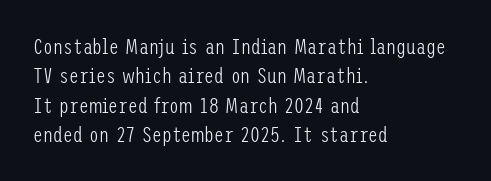
Q: Is the text bold? A: No.
Q: Is the text italic (slanted)? A: No, it is upright.
Q: Is the text underlined? A: No.
Q: How is the paragraph aligned? A: Left-aligned.
Q: Is the spacing between letters normal or unusually wide? A: Normal.
Q: Is the spacing between lines tight, normal or loose? A: Normal.
